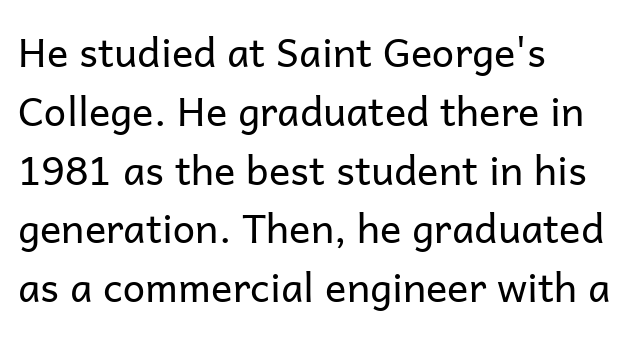
{"serif": "no", "italic": "no", "bold": "no", "weight": "regular", "width": "normal", "stroke_contrast": "low", "x_height": "medium", "monospaced": "no", "underline": "no", "align": "left", "line_spacing": "normal", "line_spacing_ratio": 1.47, "letter_spacing": "normal", "letter_spacing_em": 0.0, "glyph_px": 40}
